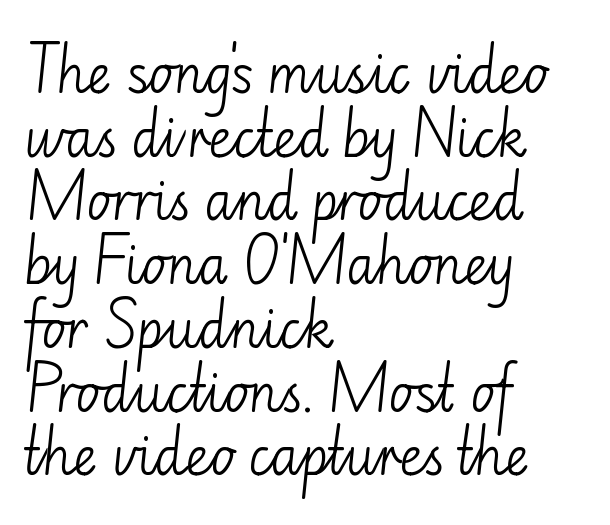
Q: Is the text bold? A: No.
Q: Is the text italic (slanted)? A: Yes.
Q: Is the typeface a serif or a sans-serif typeface? A: Sans-serif.
Q: Is the text underlined? A: No.
Q: How is the paragraph aligned? A: Left-aligned.
Q: Is the spacing between letters normal or unusually wide? A: Normal.
Q: Is the spacing between lines tight, normal or loose? A: Normal.
Q: Width (condensed, normal, or wide)? A: Normal.
Q: Stroke contrast? A: Low.
Q: x-height? A: Small.
Q: Monospaced? A: No.
